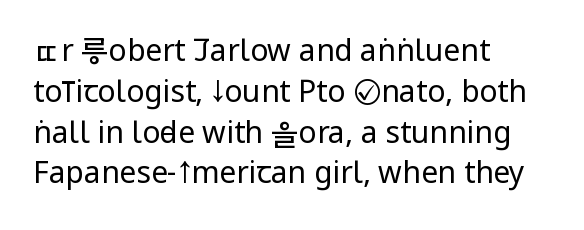
This sample keeps an unexceptional amount of space between lines. Nothing heavy about these letters — not bold at all. The type sits square on the baseline with zero lean. Caption: multi-line text, flush left, ragged right. These lines are rendered in a variable-pitch font. Note: no serifs on the glyphs.
